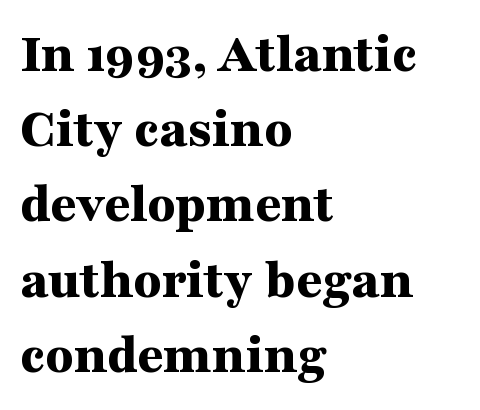
The image shows 57 px bold, wide serif type, upright; set left-aligned, normal line spacing (1.32x), normal letter spacing, not underlined; medium stroke contrast and a medium x-height.
